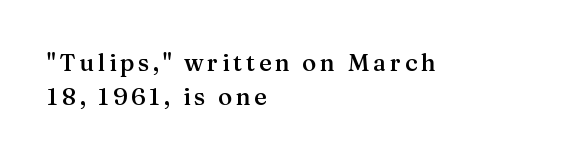
Q: Is the text bold? A: Semi-bold.
Q: Is the text italic (slanted)? A: No, it is upright.
Q: Is the text underlined? A: No.
Q: How is the paragraph aligned? A: Left-aligned.
Q: Is the spacing between lines tight, normal or loose? A: Normal.
